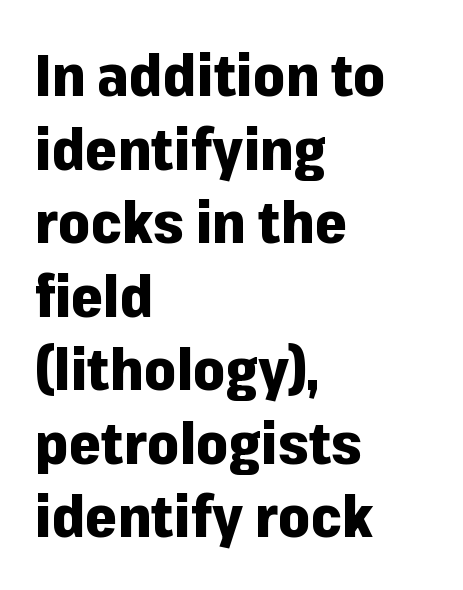
No word sits above an underline. Vertically, the passage feels balanced, rows spaced as you'd expect. Do the characters align in a grid? No, the font is proportional. A student would call this left alignment; a typographer would say flush left, rag right.
